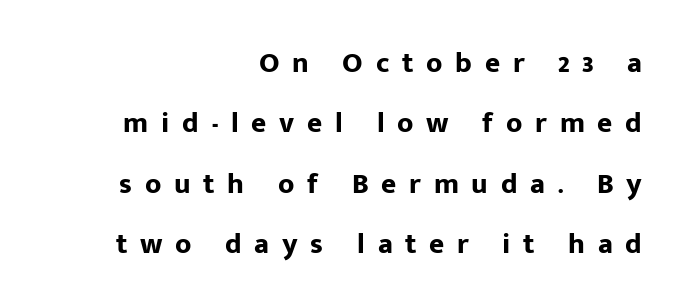
Q: Is the text bold? A: Yes.
Q: Is the text italic (slanted)? A: No, it is upright.
Q: Is the typeface a serif or a sans-serif typeface? A: Sans-serif.
Q: Is the text underlined? A: No.
Q: How is the paragraph aligned? A: Right-aligned.
Q: Is the spacing between letters normal or unusually wide? A: Unusually wide.
Q: Is the spacing between lines tight, normal or loose? A: Loose.
Q: Width (condensed, normal, or wide)? A: Normal.
Q: Stroke contrast? A: Low.
Q: x-height? A: Medium.
Q: Monospaced? A: No.
